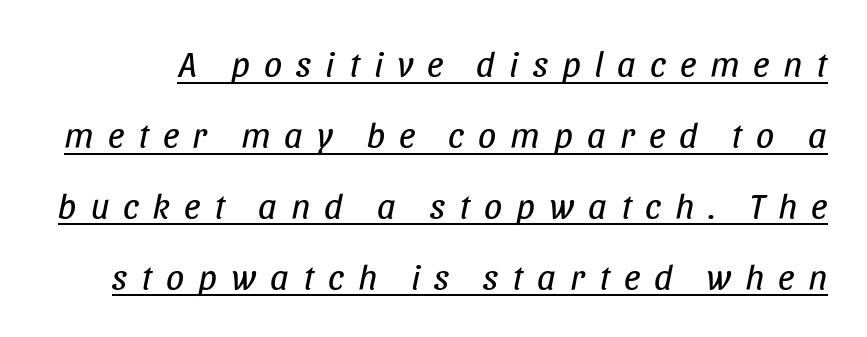
{"italic": "yes", "lean": "right", "slant_degrees": 11, "bold": "no", "weight": "regular", "width": "condensed", "stroke_contrast": "low", "x_height": "large", "monospaced": "no", "underline": "yes", "line_spacing": "loose", "line_spacing_ratio": 1.97, "letter_spacing": "wide", "letter_spacing_em": 0.39, "glyph_px": 36}
